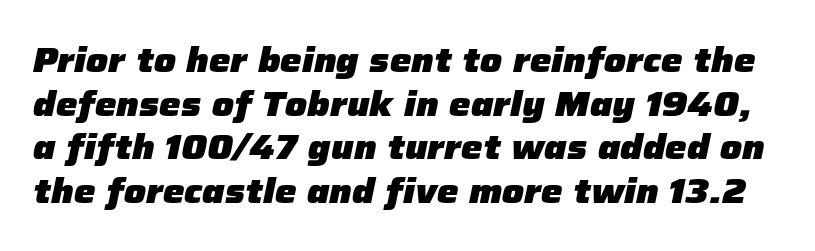
{"italic": "yes", "lean": "right", "slant_degrees": 12, "bold": "yes", "weight": "heavy", "width": "normal", "stroke_contrast": "low", "x_height": "medium", "monospaced": "no", "underline": "no", "line_spacing": "normal", "line_spacing_ratio": 1.28, "letter_spacing": "normal", "letter_spacing_em": 0.0, "glyph_px": 34}
